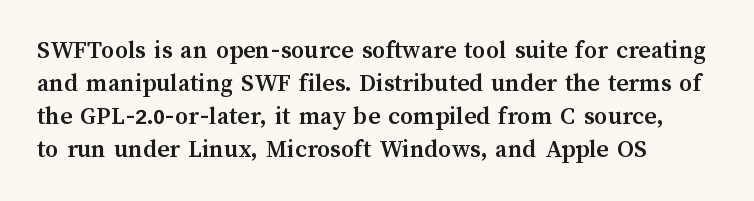
The leading is moderate, giving the passage an even texture. A dark, heavy texture on the line: the type is bold. Descenders hang freely into open space. Letter spacing: default. Notice how the passage keeps a crisp vertical edge on the left only. This is roman type, the default non-slanted kind.
